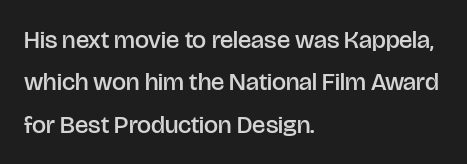
{"italic": "no", "bold": "semi", "underline": "no", "align": "left", "line_spacing": "normal", "line_spacing_ratio": 1.7, "letter_spacing": "normal", "letter_spacing_em": 0.0, "glyph_px": 25}
